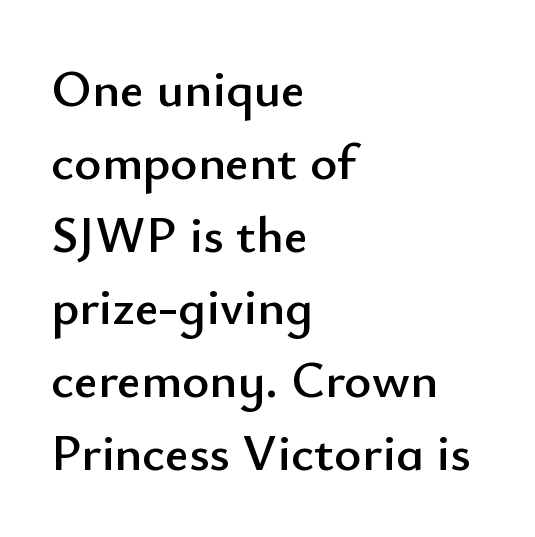
The image shows 52 px sans-serif type, upright; set left-aligned, normal line spacing (1.4x), normal letter spacing, not underlined; low stroke contrast and a small x-height.
